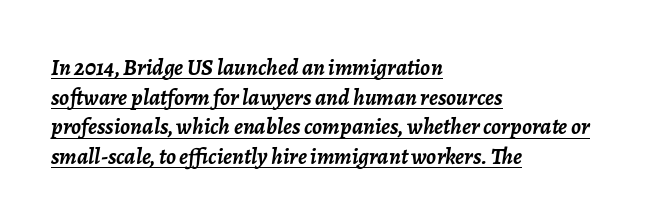
The image shows 23 px bold type, italic (leaning right); set left-aligned, normal line spacing (1.29x), normal letter spacing, underlined.
